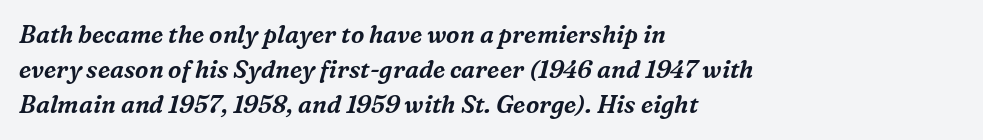
Spacing between characters is what you'd get straight out of the box. In terms of posture, this sample is oblique. Horizontal alignment here is leftward, the default for most running prose. Evenly set lines give the paragraph a standard silhouette. The zone under the glyphs is completely vacant.
